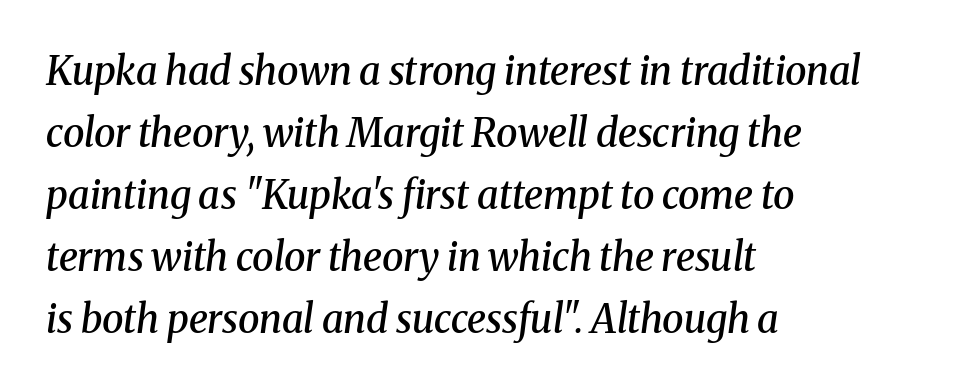
Note: serifs present on the glyphs. The letterforms sit shoulder to shoulder at normal distance. A bare baseline throughout the passage. These lines are set flush left with a ragged right edge. Every letter is mildly thick-stroked: semibold rather than bold.
